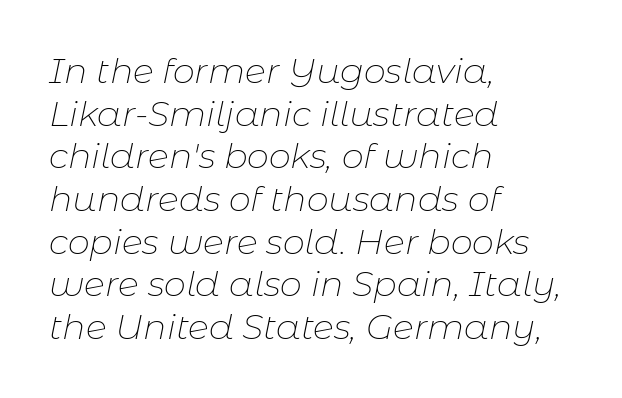
No extra tracking has been applied to these lines. Has an underline been added? It has not. Tall strokes in this sample are angled rather than plumb. On a weight scale, this lands at 450 or below. These lines stack with their left ends in a neat column. This sample has the flowing, uneven cadence of proportional lettering.
